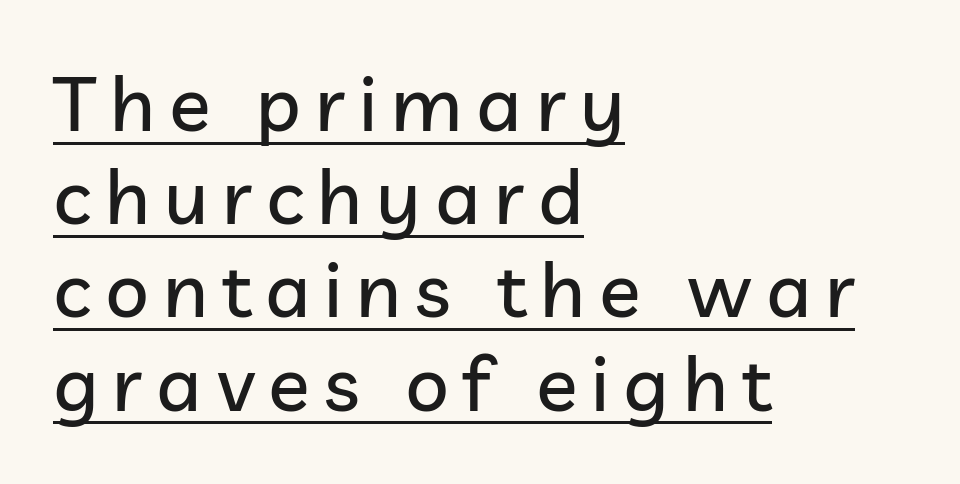
Varying glyph widths throughout — classic text-font behaviour. No italicization has been applied; the sample stays upright. The passage shown is typeset with a sans-serif family. These lines are set flush left with a ragged right edge.
